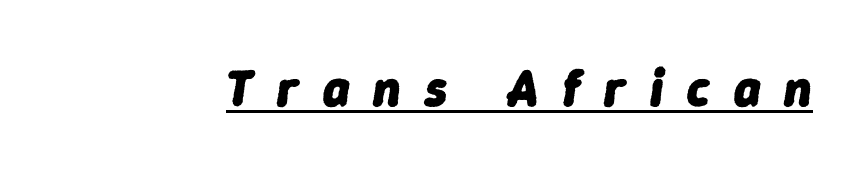
Note the varied advance widths — an 'i' is clearly narrower than an 'm'. There is plenty of visible air inserted between adjacent glyphs. The words here are underlined. The letters are slanted; this is an italic face.
